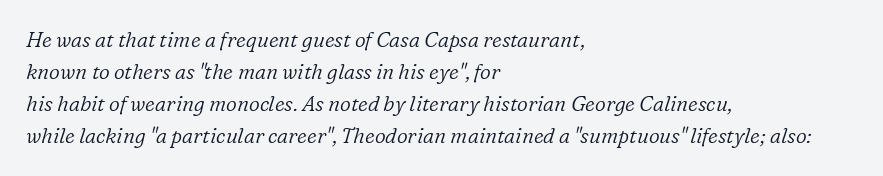
The image shows 21 px text type, italic (leaning right); set left-aligned, normal line spacing (1.53x), normal letter spacing, not underlined.
